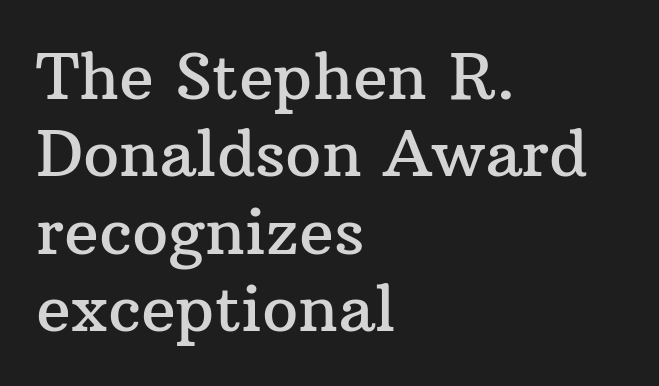
{"serif": "yes", "italic": "no", "width": "normal", "stroke_contrast": "medium", "x_height": "medium", "monospaced": "no", "underline": "no", "align": "left", "line_spacing_ratio": 1.21, "letter_spacing": "normal", "letter_spacing_em": 0.0, "glyph_px": 64}
